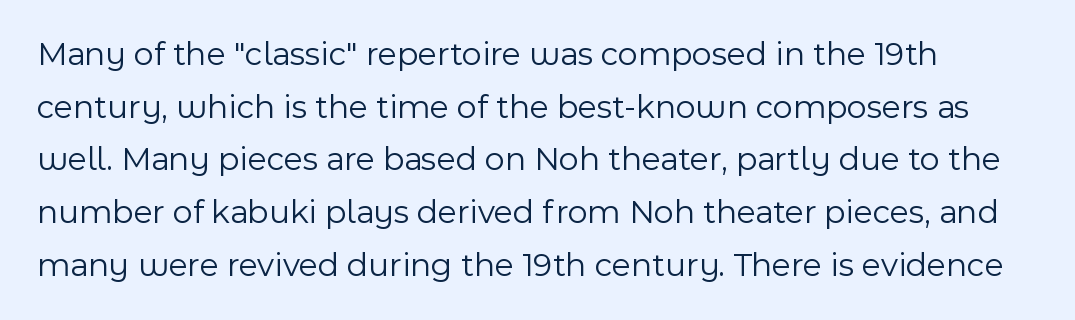
The image shows 34 px light sans-serif type, upright; set normal line spacing (1.55x), normal letter spacing, not underlined; a medium x-height.
